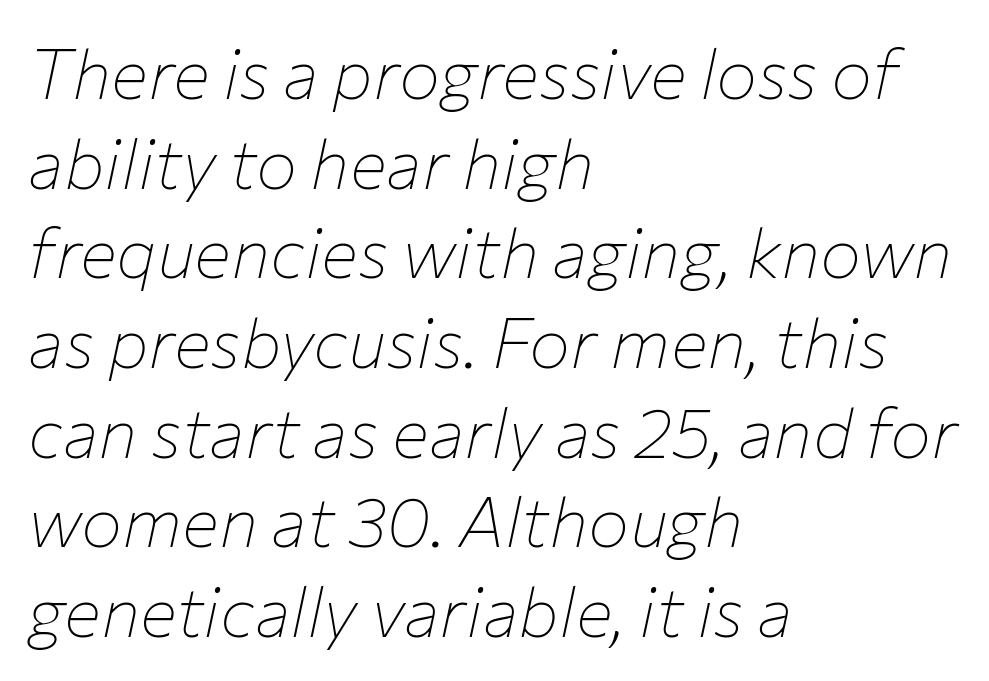
An italicized treatment has been applied to the whole sample. Varying glyph widths throughout — classic text-font behaviour. The cut favours lightness, reaching ordinary text weight at its darkest. Beneath every word, the page is bare.
